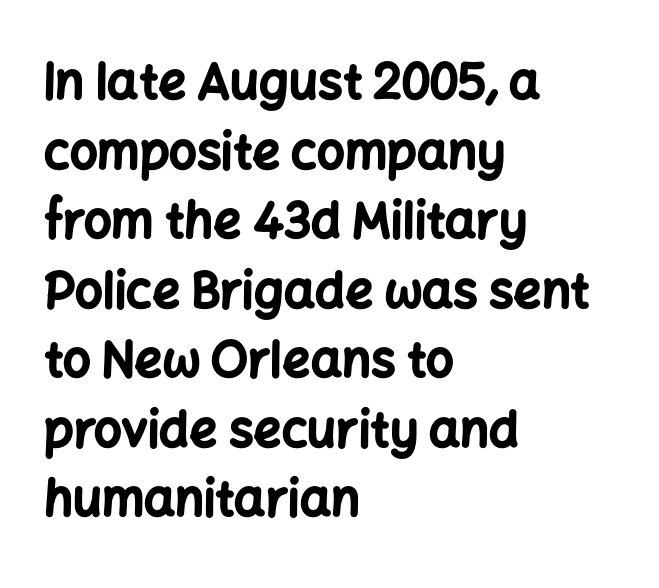
The image shows 49 px bold sans-serif type, upright; set left-aligned, normal line spacing (1.42x), normal letter spacing, not underlined; low stroke contrast and a medium x-height.
